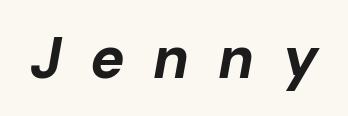
The image shows 58 px bold type, italic (leaning right); set unusually wide letter spacing (+0.49 em), not underlined; low stroke contrast and a medium x-height.
